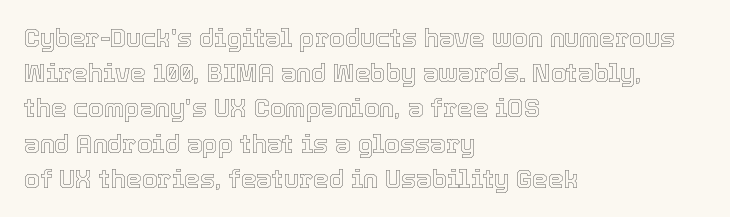
Posture: straight, roman, zero tilt. This rendering uses left alignment, leaving the right contour irregular. This sample keeps an unexceptional amount of space between lines. Bare-footed words on every line.
